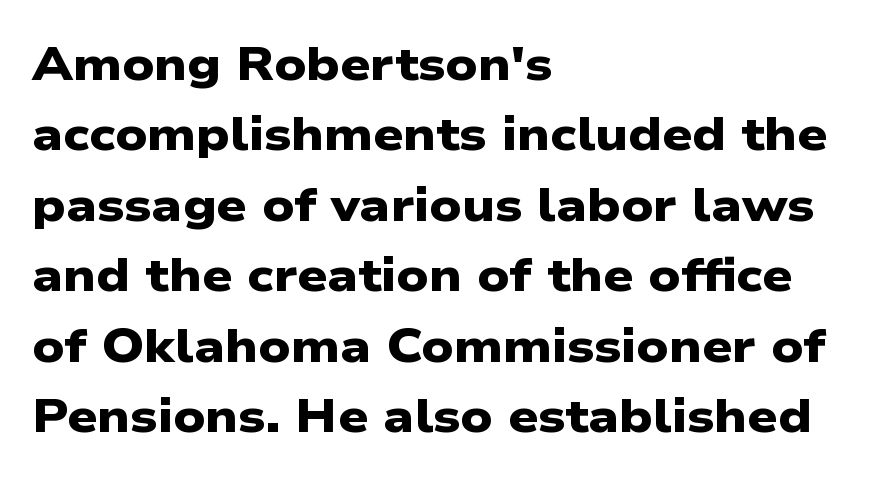
The image shows 47 px heavy, wide sans-serif type; set left-aligned, normal line spacing (1.5x), normal letter spacing, not underlined; low stroke contrast and a medium x-height.
